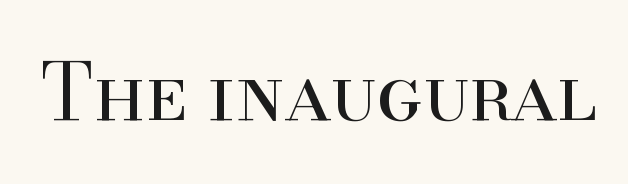
The image shows 78 px regular-weight serif type, upright; set normal letter spacing, not underlined; high stroke contrast and a small x-height.
